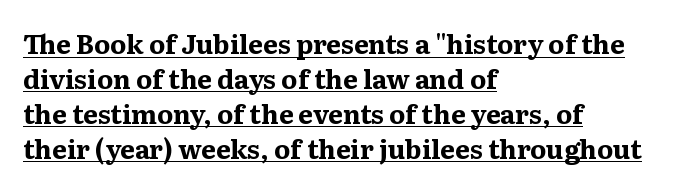
Q: Is the text bold? A: Yes.
Q: Is the text italic (slanted)? A: No, it is upright.
Q: Is the text underlined? A: Yes.
Q: How is the paragraph aligned? A: Left-aligned.
Q: Is the spacing between letters normal or unusually wide? A: Normal.
Q: Is the spacing between lines tight, normal or loose? A: Normal.
